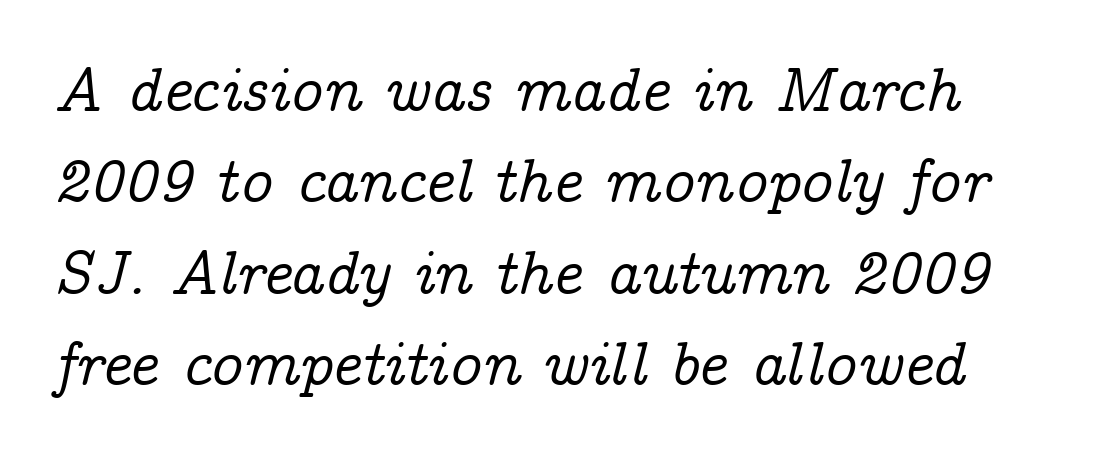
The glyphs are unaccompanied by any horizontal stroke below them. In terms of leading, this rendering sits right in the middle. The passage shown is typed in a proportional face where columns would drift. Nobody touched the tracking dial on this one.
